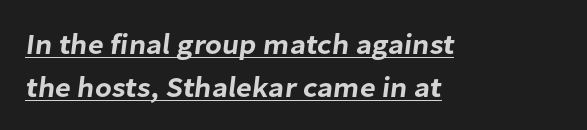
Check the space under the baseline: a stroke is drawn there. Left-aligned paragraph, ragged on the right. Glyph-to-glyph distance matches everyday printed text. The type family on display is of the sans-serif kind. These lines are rendered in a variable-pitch font.
